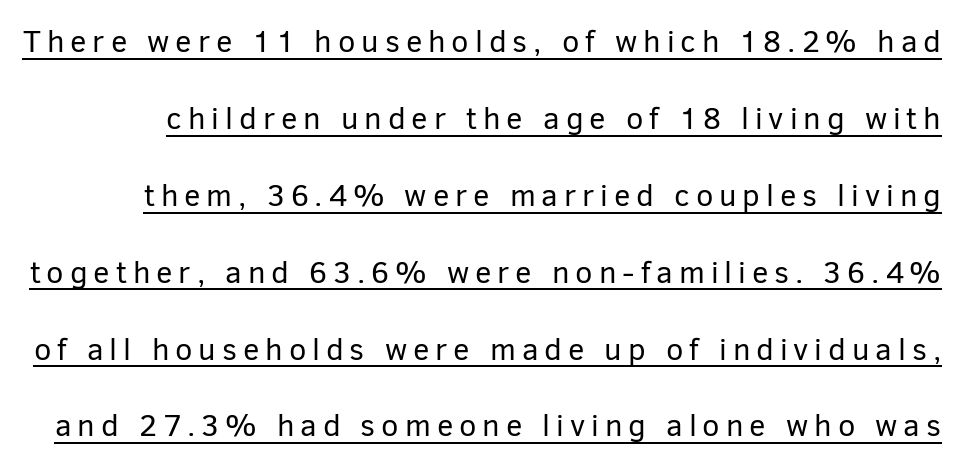
Is this a fixed-width face? No — the glyphs have proportional, varying widths. Stroke terminals: plain, sans-serif. Vertical strokes here are truly vertical. Letters have the restrained weight of plain body copy at most. A typesetter would call this leading open, well beyond the default. Emphasis is given by a line drawn under the lettering.
